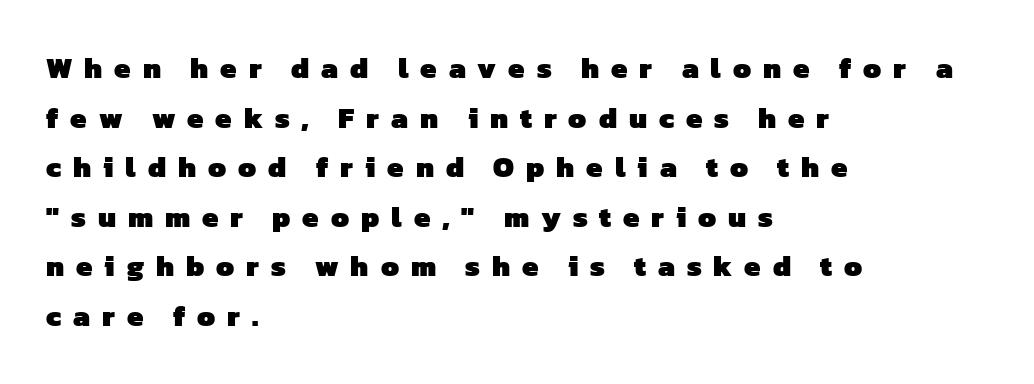
{"serif": "no", "bold": "yes", "weight": "heavy", "width": "normal", "stroke_contrast": "low", "x_height": "medium", "monospaced": "no", "underline": "no", "align": "left", "line_spacing_ratio": 1.71, "letter_spacing": "wide", "letter_spacing_em": 0.41, "glyph_px": 29}
